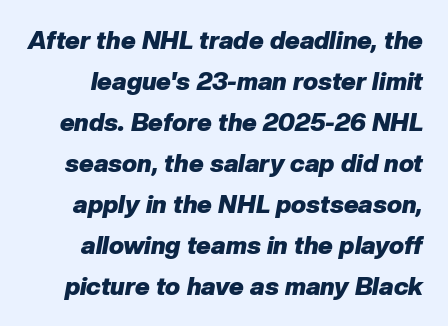
Q: Is the text bold? A: Yes.
Q: Is the text italic (slanted)? A: Yes, it leans right by about 10 degrees.
Q: Is the text underlined? A: No.
Q: Is the spacing between letters normal or unusually wide? A: Normal.
Q: Is the spacing between lines tight, normal or loose? A: Normal.
